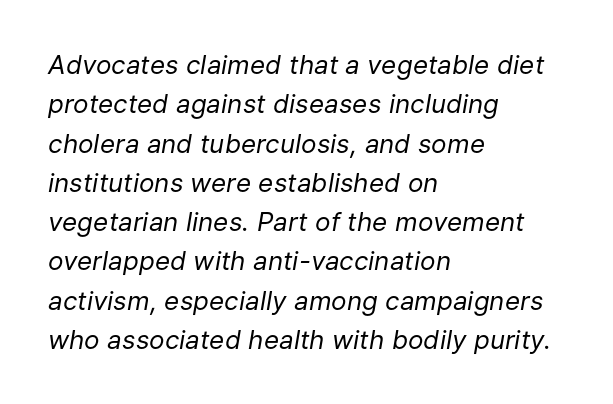
{"italic": "yes", "lean": "right", "slant_degrees": 9, "bold": "no", "underline": "no", "align": "left", "line_spacing": "normal", "line_spacing_ratio": 1.51, "letter_spacing": "normal", "letter_spacing_em": 0.0, "glyph_px": 26}
